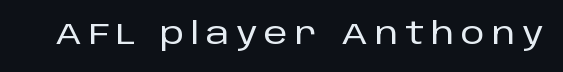
{"serif": "no", "italic": "no", "width": "normal", "stroke_contrast": "low", "x_height": "large", "monospaced": "no", "underline": "no", "letter_spacing": "wide", "letter_spacing_em": 0.23, "glyph_px": 30}
